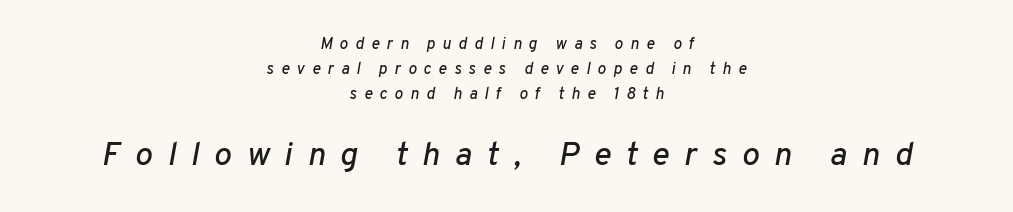
{"italic": "yes", "lean": "right", "slant_degrees": 10, "width": "normal", "stroke_contrast": "low", "x_height": "medium", "monospaced": "no", "underline": "no", "align": "center", "line_spacing": "normal", "line_spacing_ratio": 1.55, "letter_spacing": "wide", "letter_spacing_em": 0.45, "larger_block": "second", "size_ratio": 2.06, "glyph_px": 33}
